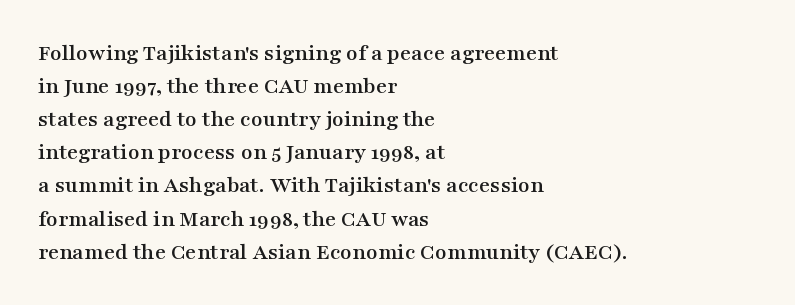
{"italic": "no", "underline": "no", "align": "left", "line_spacing": "normal", "line_spacing_ratio": 1.38, "letter_spacing": "normal", "letter_spacing_em": 0.0, "glyph_px": 24}
